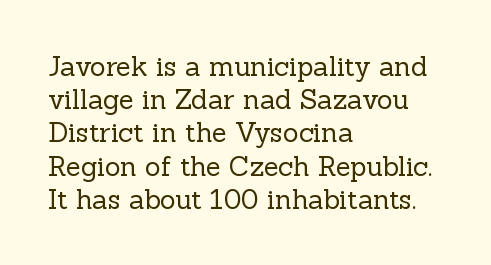
The image shows 27 px text type, upright; set left-aligned, line spacing 1.23x, normal letter spacing, not underlined.
